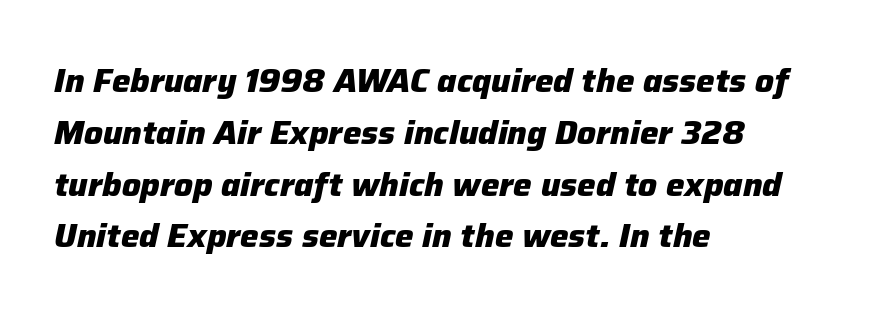
The characters look thick and weighty, a clear bold. Slant detected: the letters are inclined. Evenly set lines give the paragraph a standard silhouette. Character widths vary here, with narrow letters taking less room than wide ones. Short and long lines alike share a common starting point at left. Compared with typical body copy, the letter spacing here is the same.
